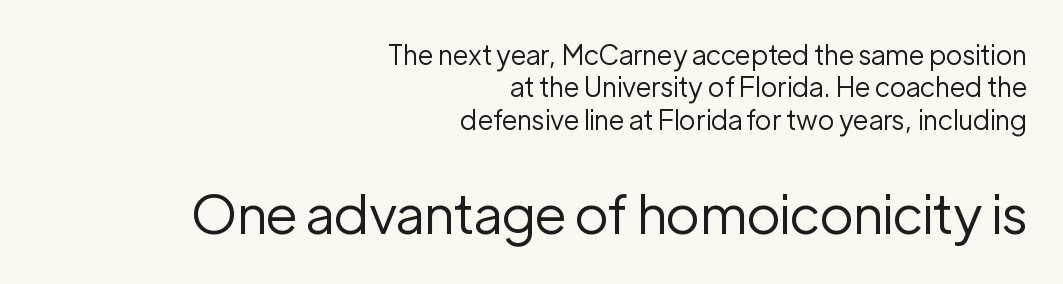
Q: Is the text bold? A: No.
Q: Is the text italic (slanted)? A: No, it is upright.
Q: Is the typeface a serif or a sans-serif typeface? A: Sans-serif.
Q: Is the text underlined? A: No.
Q: How is the paragraph aligned? A: Right-aligned.
Q: Is the spacing between letters normal or unusually wide? A: Normal.
Q: Which block of text is set in a larger size, the first (top) or the second (bottom)? A: The second (bottom) one.
Q: Width (condensed, normal, or wide)? A: Normal.
Q: Stroke contrast? A: Low.
Q: x-height? A: Medium.
Q: Monospaced? A: No.
